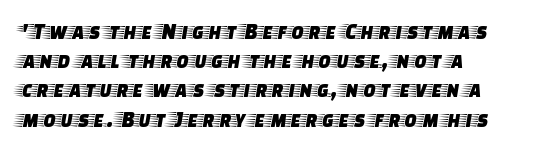
{"underline": "no", "align": "left", "line_spacing": "normal", "line_spacing_ratio": 1.27, "letter_spacing": "normal", "letter_spacing_em": 0.0, "glyph_px": 23}
